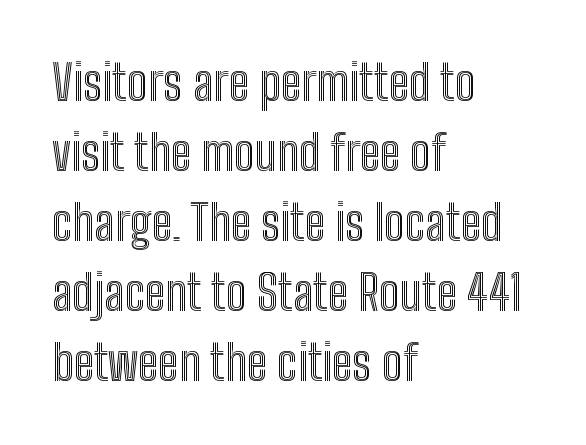
The image shows 49 px condensed type, upright; set left-aligned, normal line spacing (1.43x), normal letter spacing, not underlined; a medium x-height.
